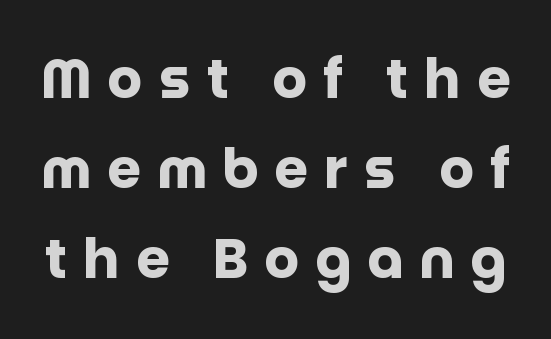
Q: Is the text bold? A: Yes.
Q: Is the text italic (slanted)? A: No, it is upright.
Q: Is the typeface a serif or a sans-serif typeface? A: Sans-serif.
Q: Is the text underlined? A: No.
Q: Is the spacing between letters normal or unusually wide? A: Unusually wide.
Q: Is the spacing between lines tight, normal or loose? A: Normal.
Q: Width (condensed, normal, or wide)? A: Normal.
Q: Stroke contrast? A: Low.
Q: x-height? A: Large.
Q: Monospaced? A: No.
